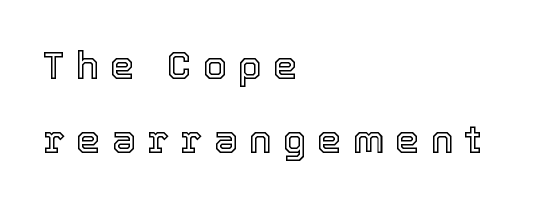
The image shows 39 px text type, upright; set left-aligned, loose line spacing (1.9x), unusually wide letter spacing (+0.28 em), not underlined; a medium x-height.
